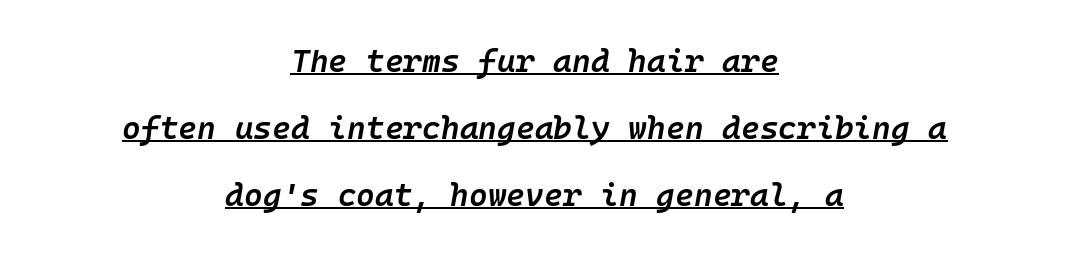
{"italic": "yes", "lean": "right", "slant_degrees": 10, "bold": "semi", "weight": "semibold", "width": "normal", "stroke_contrast": "low", "x_height": "medium", "underline": "yes", "align": "center", "line_spacing": "loose", "line_spacing_ratio": 2.09, "letter_spacing": "normal", "letter_spacing_em": 0.0, "glyph_px": 32}
